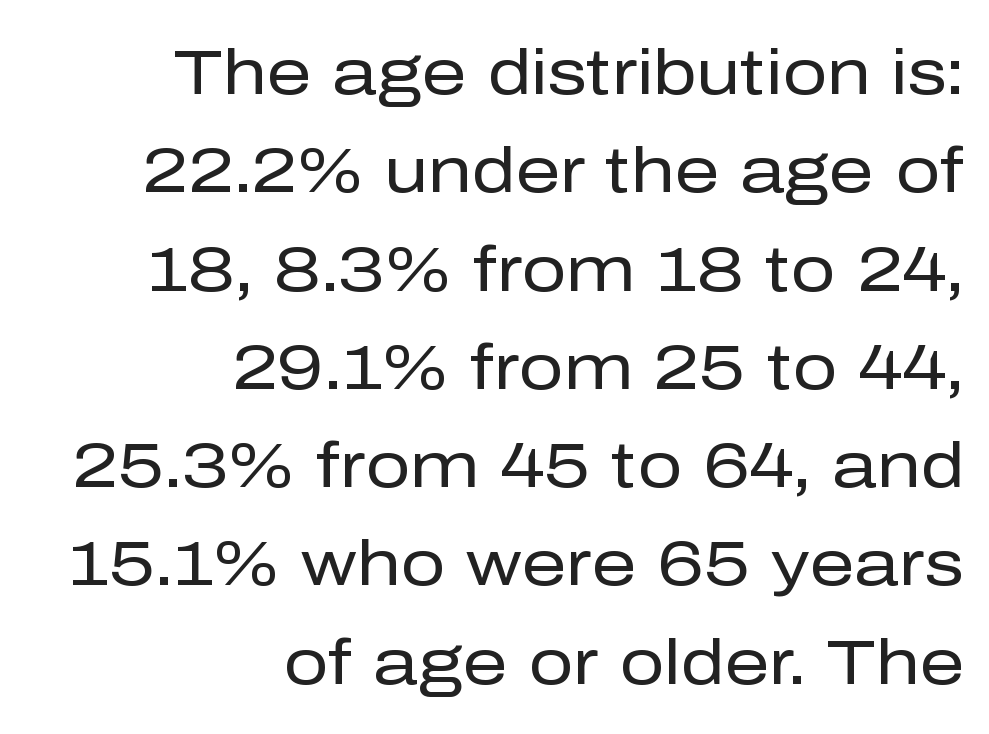
{"serif": "no", "italic": "no", "bold": "no", "weight": "regular", "width": "normal", "stroke_contrast": "low", "x_height": "medium", "monospaced": "no", "underline": "no", "align": "right", "line_spacing": "normal", "line_spacing_ratio": 1.56, "letter_spacing": "normal", "letter_spacing_em": 0.0, "glyph_px": 63}
